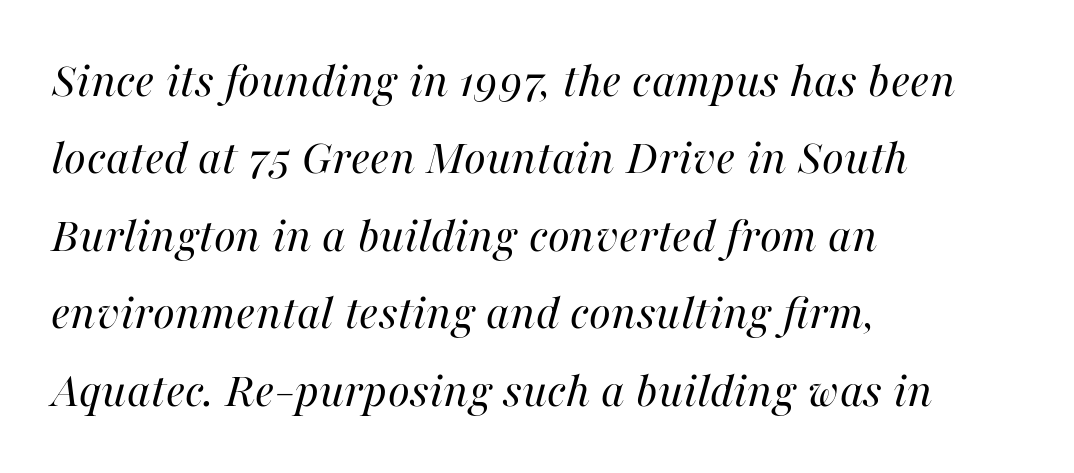
Underlining? Definitely not there. Style check: oblique. Rows of type keep a routine distance in the vertical direction. Is this a fixed-width face? No — the glyphs have proportional, varying widths. No chunkiness to these letters — they're not bold. Each word holds together tightly as a unit, with standard inter-letter gaps.
